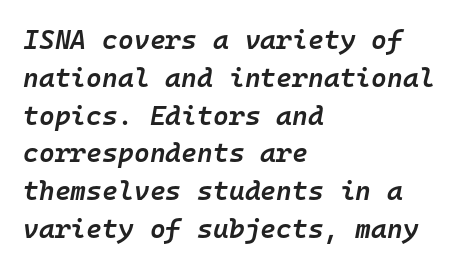
Q: Is the text bold? A: Semi-bold.
Q: Is the text italic (slanted)? A: Yes, it leans right by about 10 degrees.
Q: Is the text underlined? A: No.
Q: How is the paragraph aligned? A: Left-aligned.
Q: Is the spacing between letters normal or unusually wide? A: Normal.
Q: Is the spacing between lines tight, normal or loose? A: Normal.
